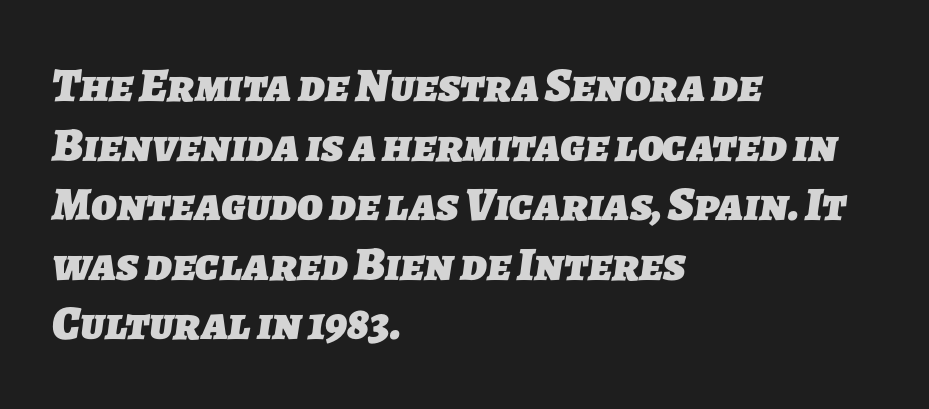
{"serif": "no", "bold": "yes", "weight": "heavy", "width": "normal", "stroke_contrast": "low", "x_height": "medium", "monospaced": "no", "underline": "no", "align": "left", "line_spacing_ratio": 1.24, "letter_spacing": "normal", "letter_spacing_em": 0.0, "glyph_px": 48}
